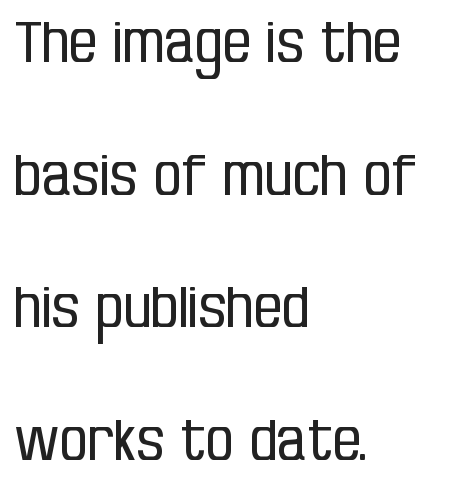
The designer went with a sans here, leaving each stem footless. A typesetter would call this leading open, well beyond the default. Is the type heavy? It reads as light-to-regular instead. Which margin do the lines hug? The left one — the right edge is uneven.
